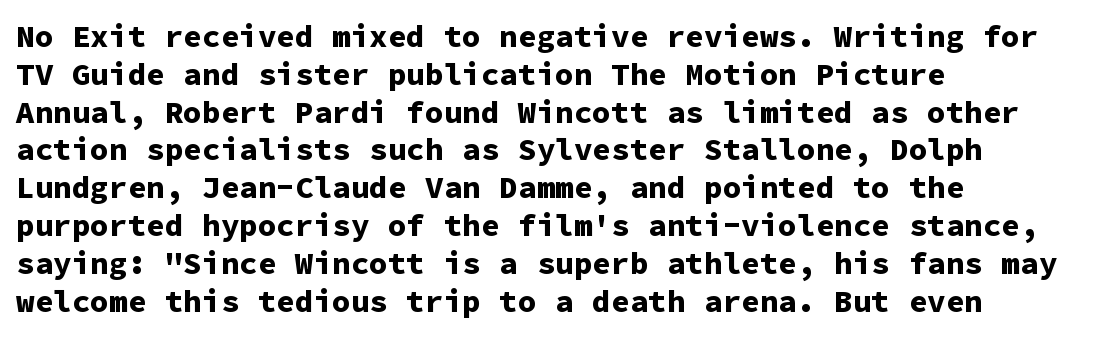
{"serif": "no", "italic": "no", "bold": "yes", "weight": "bold", "width": "normal", "stroke_contrast": "low", "x_height": "medium", "monospaced": "yes", "underline": "no", "align": "left", "line_spacing_ratio": 1.22, "letter_spacing": "normal", "letter_spacing_em": 0.0, "glyph_px": 31}
